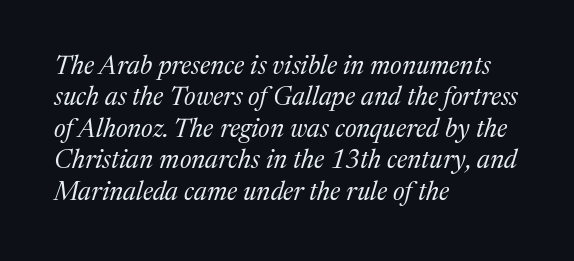
Each stroke keeps to a modest, everyday thickness or less. Underline: absent. Compared with a centered layout, this one pins lines to the left instead. Caption: standard tracking, unaltered.
